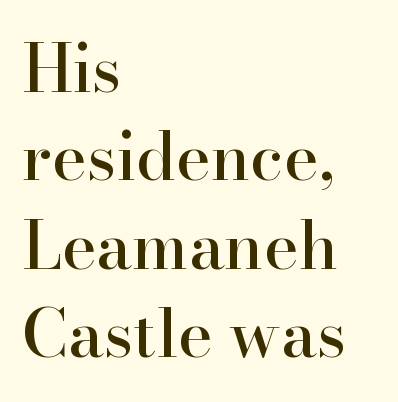
Note: serifs present on the glyphs. Bare-footed words on every line. Whoever set this chose a conventional vertical rhythm. You could not count columns in this text — the font is proportionally spaced. Notice how the passage keeps a crisp vertical edge on the left only. This is roman type, the default non-slanted kind.
